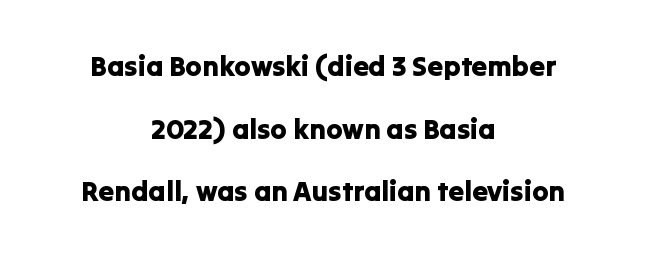
Nothing sits at the stroke ends, so this counts as sans-serif. The paragraph has two soft edges and a firm central axis. The letterforms sit shoulder to shoulder at normal distance. In terms of leading, this rendering errs on the spacious side. A clean baseline with only descenders dipping below it.
